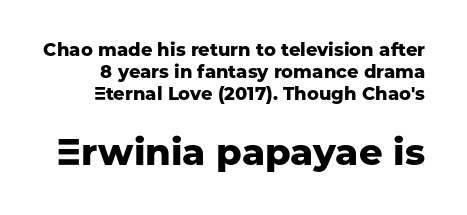
The image shows 37 px heavy sans-serif type, upright; set line spacing 1.21x, normal letter spacing, not underlined; the second (bottom) block is 2.06x larger; low stroke contrast and a medium x-height.
